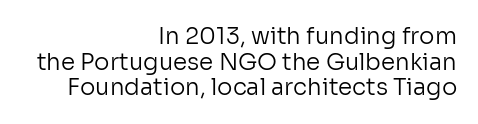
The typography opts for an upright posture over an oblique one. The letterforms sit at book weight or below. Inter-character spacing is left at the font's built-in metrics. Lines of text with bare space underneath. A typesetter would call this leading minimal, almost set solid. Caption: multi-line text, flush right, ragged left.
